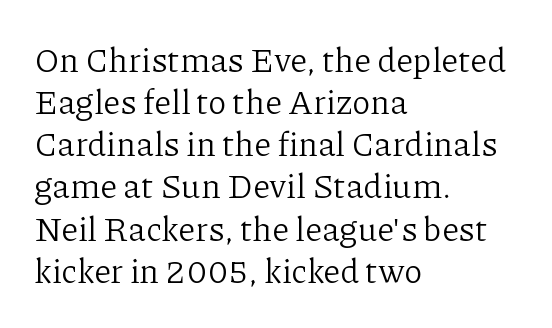
The image shows 34 px light serif type, upright; set left-aligned, line spacing 1.24x, normal letter spacing, not underlined; low stroke contrast and a medium x-height.
